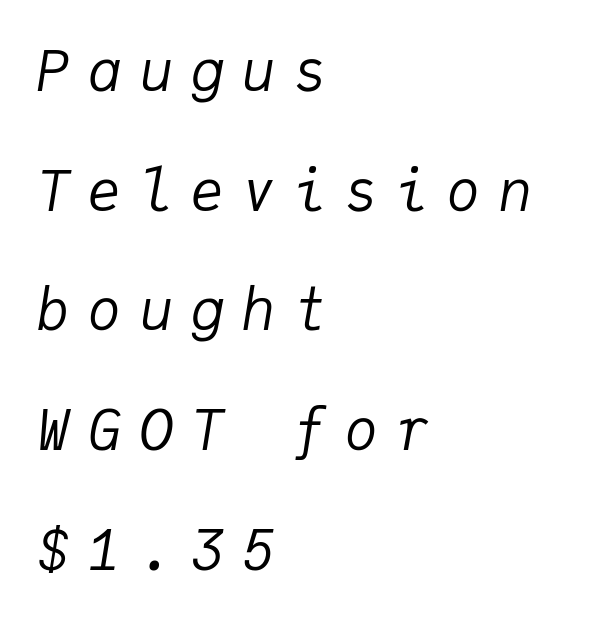
{"italic": "yes", "lean": "right", "slant_degrees": 9, "bold": "no", "weight": "regular", "width": "normal", "stroke_contrast": "low", "x_height": "medium", "monospaced": "yes", "underline": "no", "align": "left", "line_spacing": "loose", "line_spacing_ratio": 2.1, "letter_spacing": "wide", "letter_spacing_em": 0.3, "glyph_px": 57}
